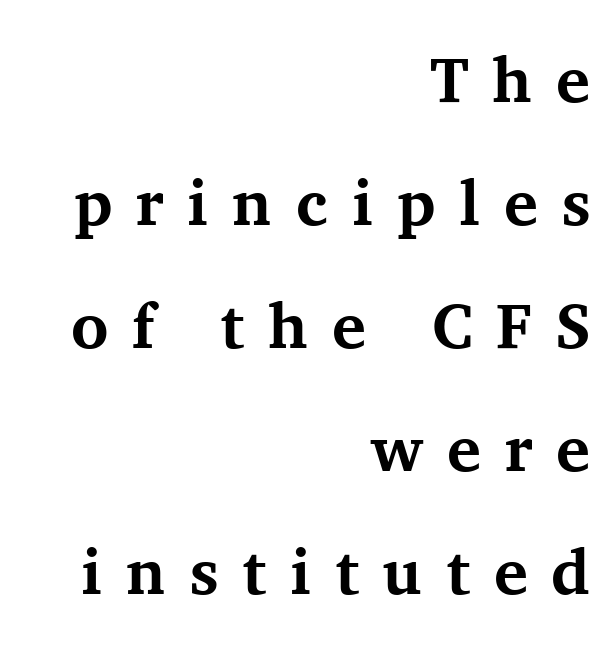
To sum up the face: it has serifs. Rule under the text: the space is simply empty. These lines stack with their right ends in a neat column. Rows of type keep a wide berth in the vertical direction. Here the glyphs are tracked loosely, breaking word shapes into spaced letters.
